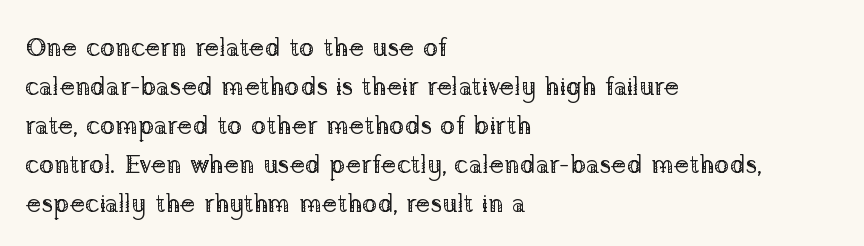
{"italic": "no", "bold": "no", "underline": "no", "align": "left", "line_spacing": "normal", "line_spacing_ratio": 1.5, "letter_spacing": "normal", "letter_spacing_em": 0.0, "glyph_px": 26}
